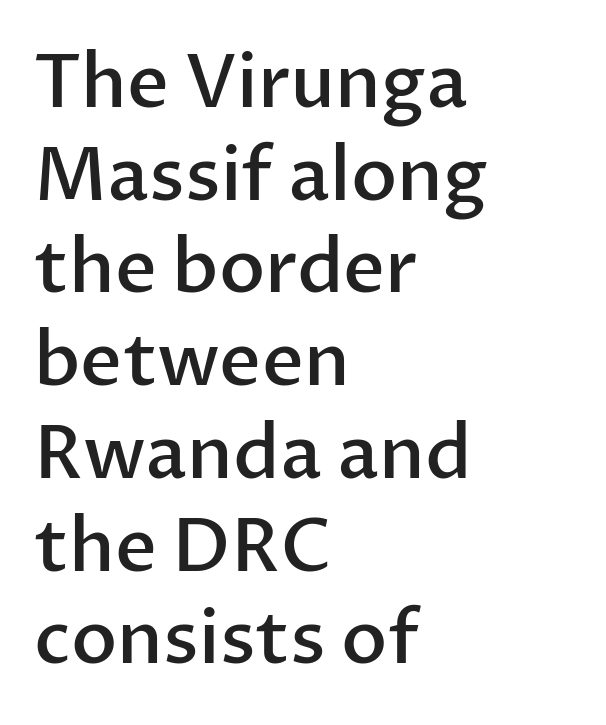
Do the characters align in a grid? No, the font is proportional. The letters sit at their default tracking, neither squeezed nor spread. This is the regular roman posture of the typeface. Serifs: no, the terminals of the letterforms are clean. The text block is weighted toward the left margin, trailing off unevenly rightward. Regular leading.
